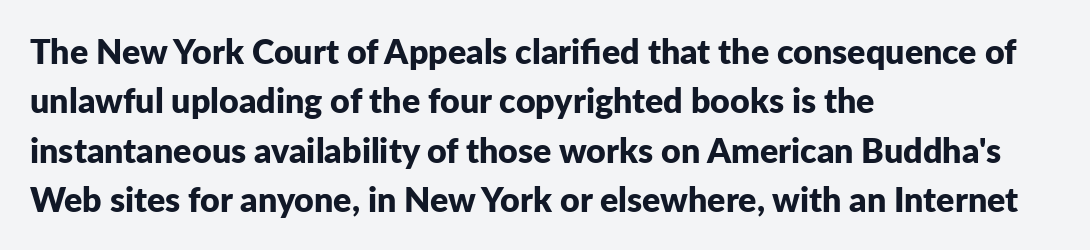
Caption: standard tracking, unaltered. Compared with a centered layout, this one pins lines to the left instead. Type style note: lacks serifs. No word sits above an underline. The rendering uses a bold face; every stroke is thick and dark. Looks like regular typesetting: each glyph gets only the width it needs.
